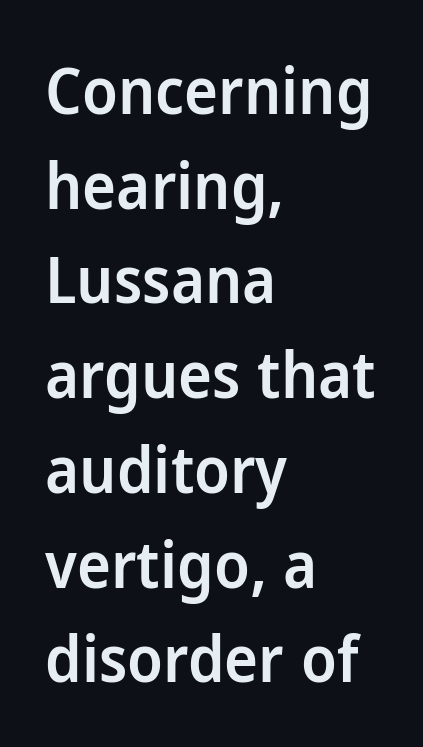
The image shows 64 px semibold sans-serif type, upright; set left-aligned, normal line spacing (1.48x), normal letter spacing, not underlined; low stroke contrast and a medium x-height.
